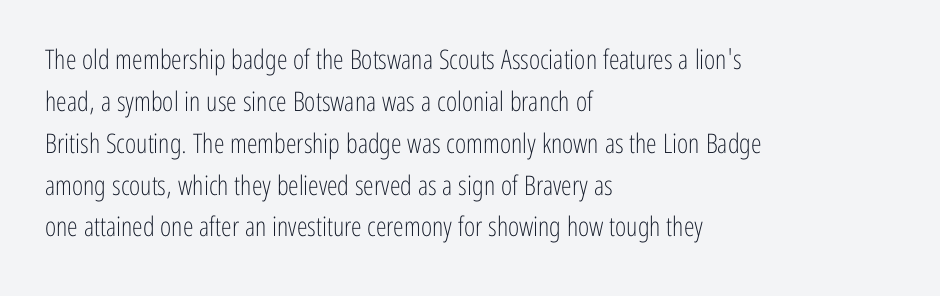
{"italic": "no", "bold": "no", "underline": "no", "align": "left", "line_spacing": "normal", "line_spacing_ratio": 1.55, "letter_spacing": "normal", "letter_spacing_em": 0.0, "glyph_px": 27}
